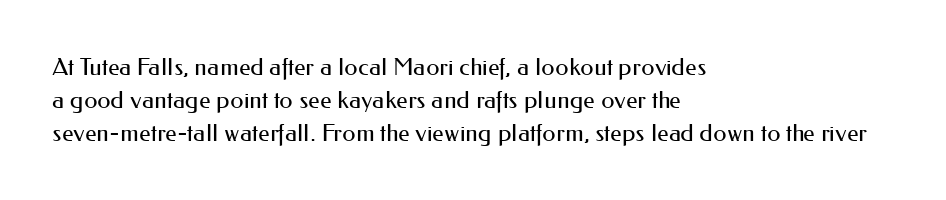
{"italic": "no", "bold": "no", "underline": "no", "align": "left", "line_spacing": "normal", "line_spacing_ratio": 1.37, "letter_spacing": "normal", "letter_spacing_em": 0.0, "glyph_px": 24}
